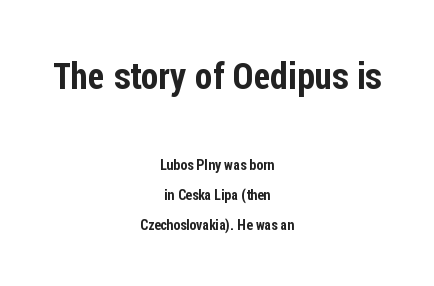
The letterforms sit shoulder to shoulder at normal distance. Is the block centered? Yes — each line is placed symmetrically about the middle. Quick note: interline space is abundant. The gap between lines stays unmarked. To sum up the face: it is a sans, with no serifs.
